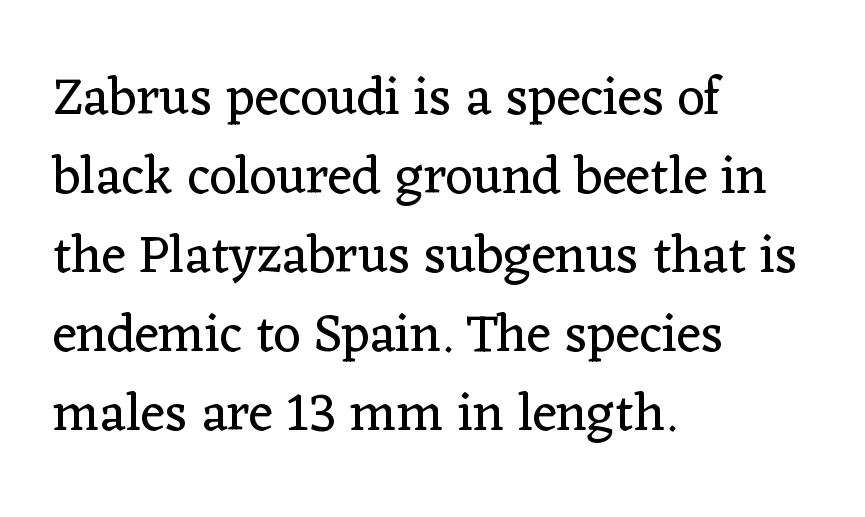
Underlining? Definitely not there. Honestly, the letter spacing is just normal — you wouldn't notice it. This sample is left-justified, so line endings fall wherever the words run out. Posture: straight, roman, zero tilt. The passage shown is typed in a proportional face where columns would drift. The designer left line spacing at the default.
